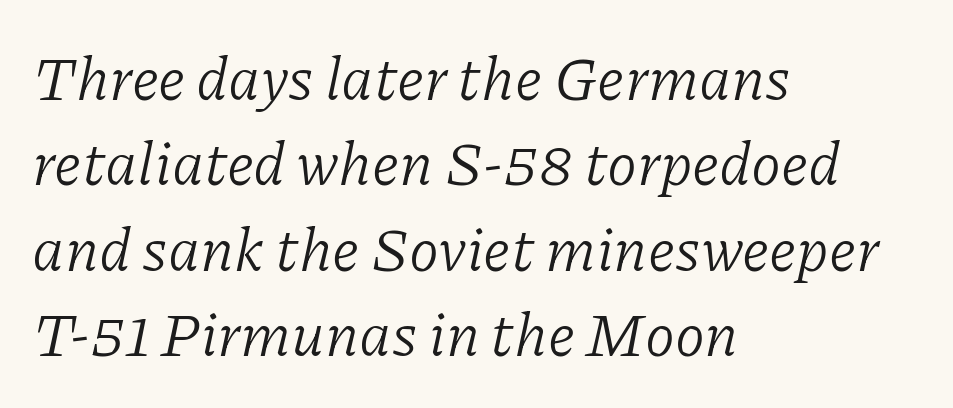
The passage shown is typeset with a serif family. The letterforms sit at book weight or below. Rule under the text: the space is simply empty. Whoever set this chose a conventional vertical rhythm.
